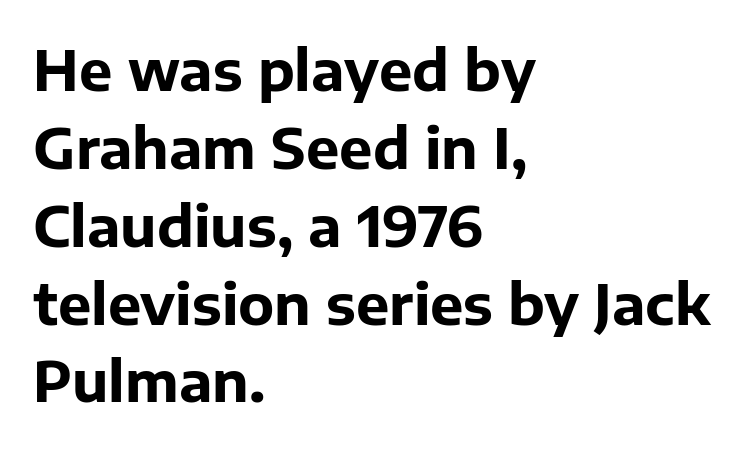
Unlike a traditional serif, this face leaves its strokes unadorned. Letter spacing: default. The rendering uses a bold face; every stroke is thick and dark. Think of a printed novel: that variable character pitch is what you see here. Typeset ragged right — the left edge is the straight one. Summary of vertical rhythm: regular, with standard interline spacing.
